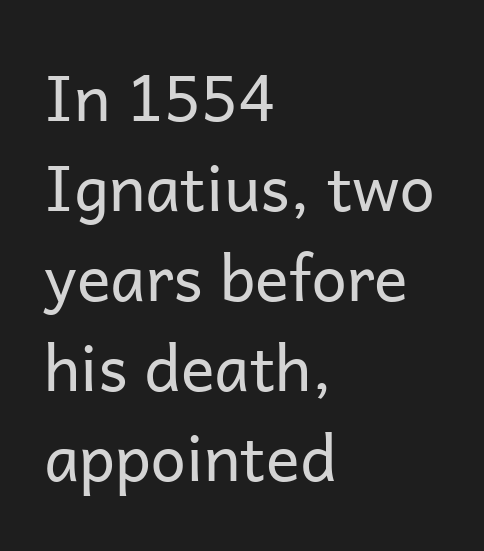
Q: Is the text bold? A: No.
Q: Is the text italic (slanted)? A: No, it is upright.
Q: Is the typeface a serif or a sans-serif typeface? A: Sans-serif.
Q: Is the text underlined? A: No.
Q: How is the paragraph aligned? A: Left-aligned.
Q: Is the spacing between letters normal or unusually wide? A: Normal.
Q: Is the spacing between lines tight, normal or loose? A: Normal.
Q: Width (condensed, normal, or wide)? A: Normal.
Q: Stroke contrast? A: Low.
Q: x-height? A: Medium.
Q: Monospaced? A: No.
